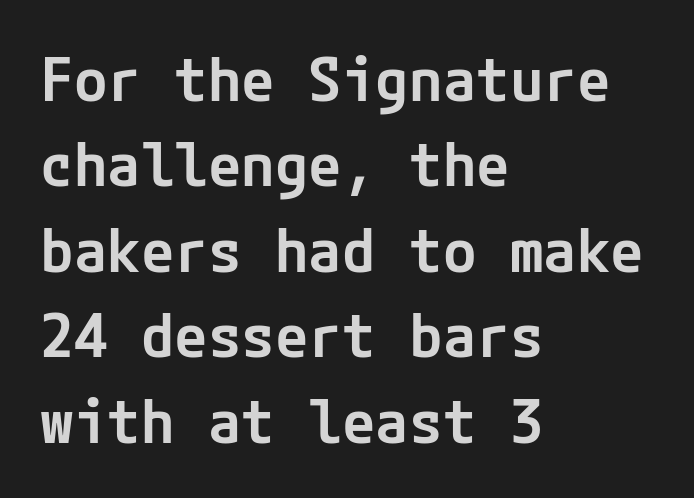
The axis of the letterforms is exactly vertical. Font category for this specimen: sans-serif. Tracking value appears to be zero — textbook default spacing. The line-height multiplier appears to be the usual default. Notice how the passage keeps a crisp vertical edge on the left only.
